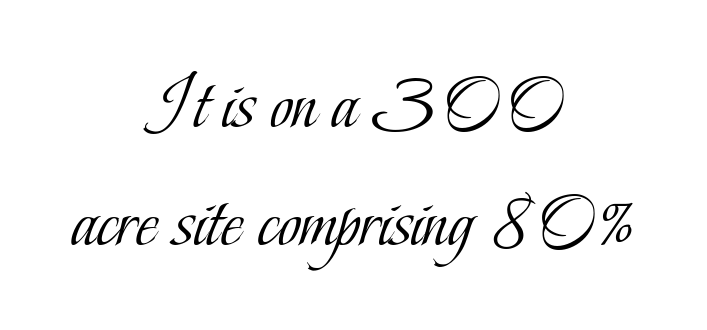
{"serif": "yes", "bold": "no", "weight": "light", "width": "condensed", "stroke_contrast": "low", "x_height": "small", "monospaced": "no", "underline": "no", "align": "center", "line_spacing": "normal", "line_spacing_ratio": 1.51, "letter_spacing": "normal", "letter_spacing_em": 0.0, "glyph_px": 78}
